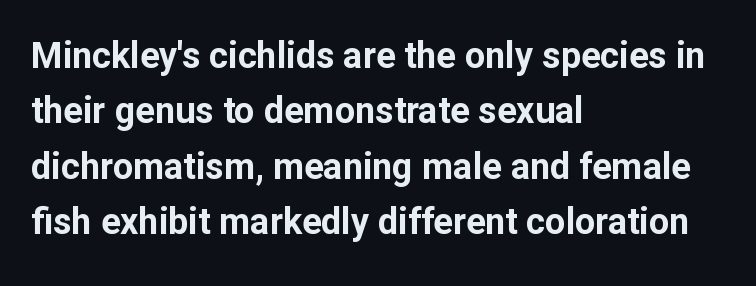
A typesetter would call this leading conventional body-copy spacing. Check under the words: just untouched page. This is sans-serif lettering, the kind often seen on screens and signage. The tracking reads as untouched default to a designer's eye. This sample has the flowing, uneven cadence of proportional lettering.
